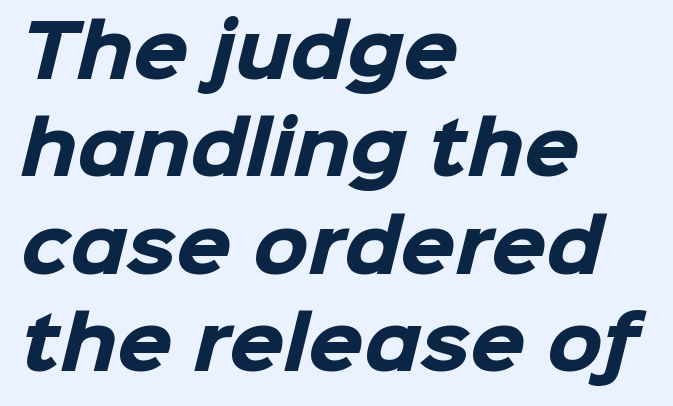
Tracking here is standard; glyphs follow each other at the usual distance. Layout note: lines flush left. Whoever set this chose a conventional vertical rhythm. Each letter's strokes conclude bluntly, with no projecting serifs. These lines carry a lot of weight — the face is fully bold.
